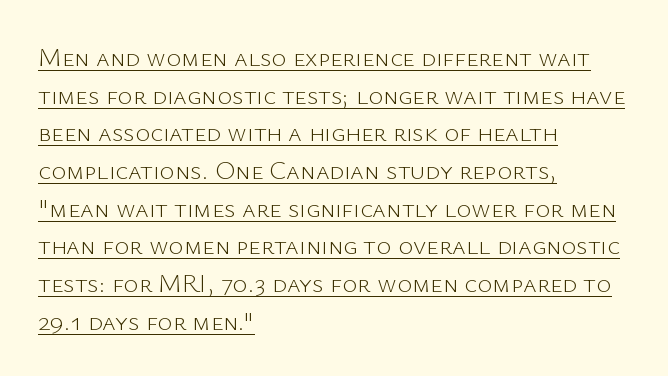
Q: Is the text bold? A: No.
Q: Is the text italic (slanted)? A: No, it is upright.
Q: Is the text underlined? A: Yes.
Q: How is the paragraph aligned? A: Left-aligned.
Q: Is the spacing between letters normal or unusually wide? A: Normal.
Q: Is the spacing between lines tight, normal or loose? A: Normal.
